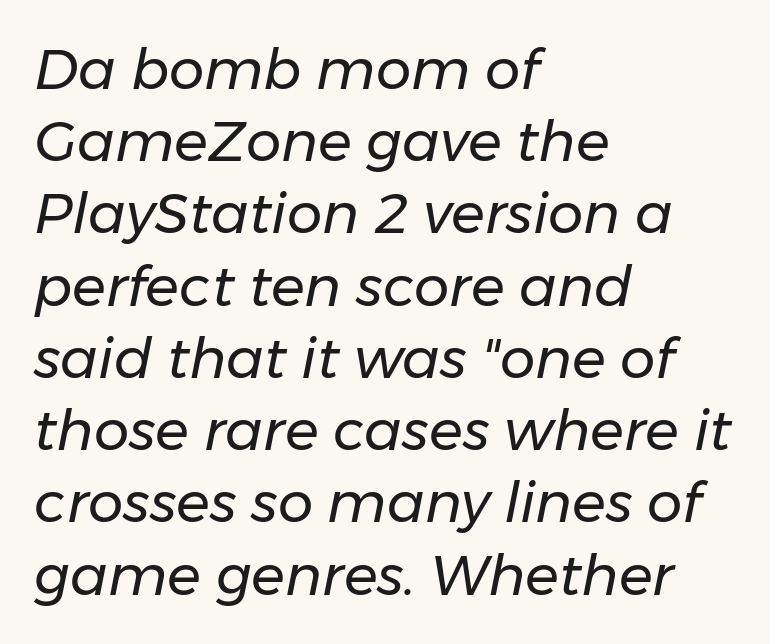
Q: Is the text bold? A: No.
Q: Is the text italic (slanted)? A: Yes, it leans right by about 11 degrees.
Q: Is the text underlined? A: No.
Q: How is the paragraph aligned? A: Left-aligned.
Q: Is the spacing between letters normal or unusually wide? A: Normal.
Q: Is the spacing between lines tight, normal or loose? A: Normal.
Q: Width (condensed, normal, or wide)? A: Normal.
Q: Stroke contrast? A: Low.
Q: x-height? A: Medium.
Q: Monospaced? A: No.
